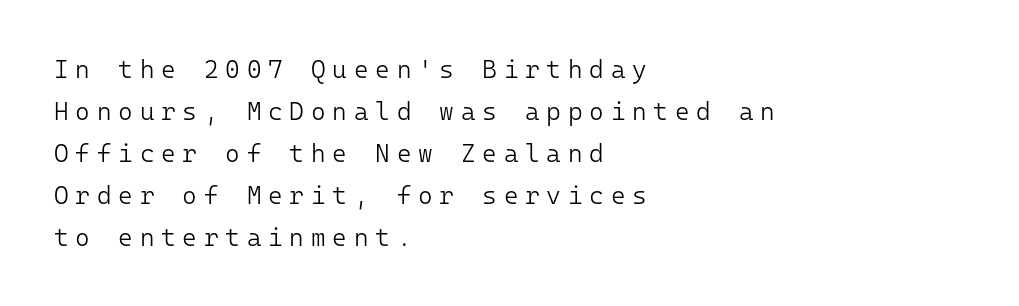
Q: Is the text bold? A: No.
Q: Is the text italic (slanted)? A: No, it is upright.
Q: Is the text underlined? A: No.
Q: How is the paragraph aligned? A: Left-aligned.
Q: Is the spacing between letters normal or unusually wide? A: Unusually wide.
Q: Is the spacing between lines tight, normal or loose? A: Normal.
